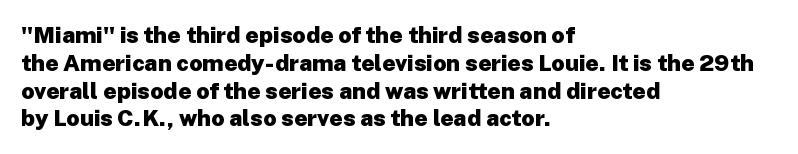
{"italic": "no", "bold": "yes", "underline": "no", "align": "left", "line_spacing_ratio": 1.21, "letter_spacing": "normal", "letter_spacing_em": 0.0, "glyph_px": 23}
